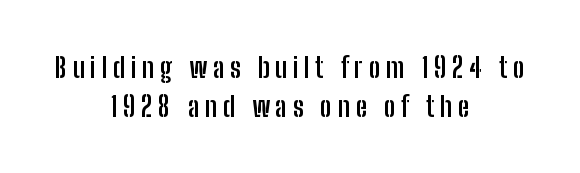
The image shows 28 px semibold, condensed sans-serif type, upright; set centered, normal line spacing (1.39x), unusually wide letter spacing (+0.2 em), not underlined; low stroke contrast and a medium x-height.
